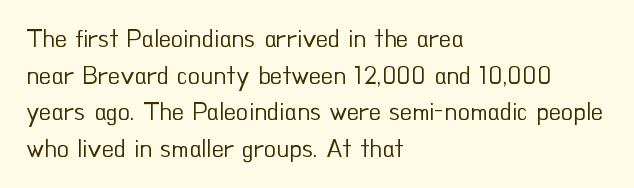
{"italic": "no", "bold": "no", "underline": "no", "align": "left", "line_spacing": "normal", "line_spacing_ratio": 1.47, "letter_spacing": "normal", "letter_spacing_em": 0.0, "glyph_px": 25}
